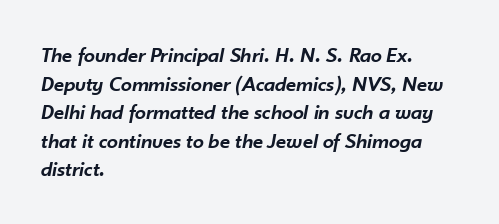
{"italic": "yes", "lean": "right", "slant_degrees": 10, "bold": "semi", "underline": "no", "align": "left", "line_spacing": "normal", "line_spacing_ratio": 1.3, "letter_spacing": "normal", "letter_spacing_em": 0.0, "glyph_px": 22}
